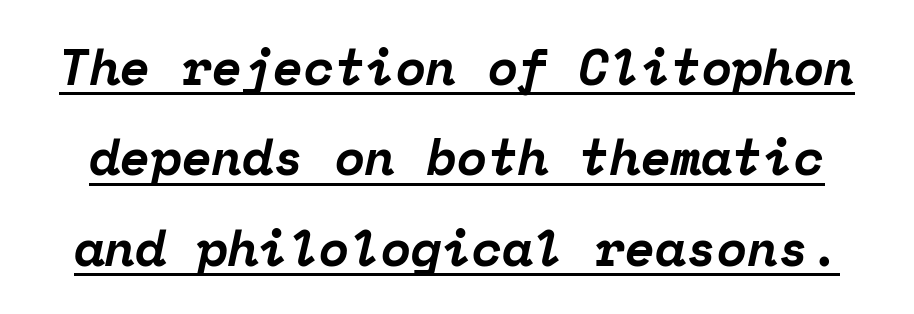
The image shows 50 px bold serif type, italic (leaning right), monospaced; set line spacing 1.81x, normal letter spacing, underlined; low stroke contrast and a medium x-height.
